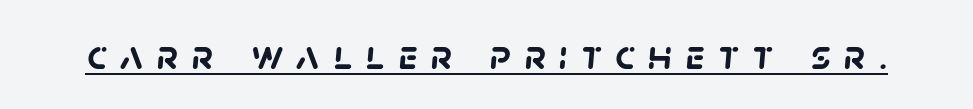
Examine the stroke ends and you'll find no serifs. Spacing verdict: proportional, widths tailored to each character. The glyphs are accompanied by a horizontal stroke just below them. There is plenty of visible air inserted between adjacent glyphs.
